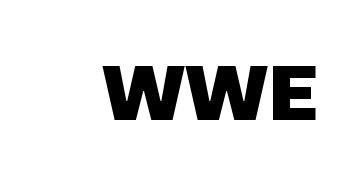
Type style note: lacks serifs. Students, this is bold: see how much ink each stroke carries. This sample has the flowing, uneven cadence of proportional lettering. Look at the tracking — it's just the regular setting, nothing added. The foot of each line stays bare and open. This sample uses an upright cut, with every glyph sitting square on the baseline.
